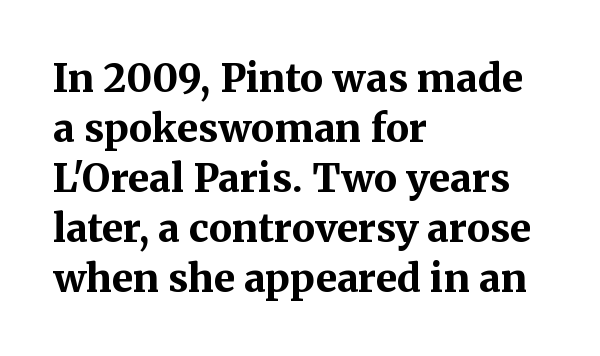
Q: Is the text bold? A: Yes.
Q: Is the text italic (slanted)? A: No, it is upright.
Q: Is the typeface a serif or a sans-serif typeface? A: Serif.
Q: Is the text underlined? A: No.
Q: How is the paragraph aligned? A: Left-aligned.
Q: Is the spacing between letters normal or unusually wide? A: Normal.
Q: Is the spacing between lines tight, normal or loose? A: Normal.
Q: Width (condensed, normal, or wide)? A: Normal.
Q: Stroke contrast? A: Medium.
Q: x-height? A: Medium.
Q: Monospaced? A: No.
